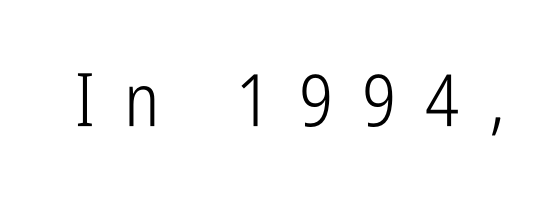
{"serif": "no", "italic": "no", "bold": "no", "weight": "light", "width": "condensed", "stroke_contrast": "low", "x_height": "medium", "monospaced": "no", "underline": "no", "letter_spacing": "wide", "letter_spacing_em": 0.39, "glyph_px": 74}
